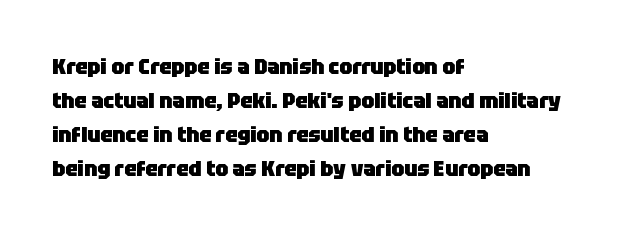
Q: Is the text bold? A: Yes.
Q: Is the text italic (slanted)? A: No, it is upright.
Q: Is the text underlined? A: No.
Q: How is the paragraph aligned? A: Left-aligned.
Q: Is the spacing between letters normal or unusually wide? A: Normal.
Q: Is the spacing between lines tight, normal or loose? A: Normal.
